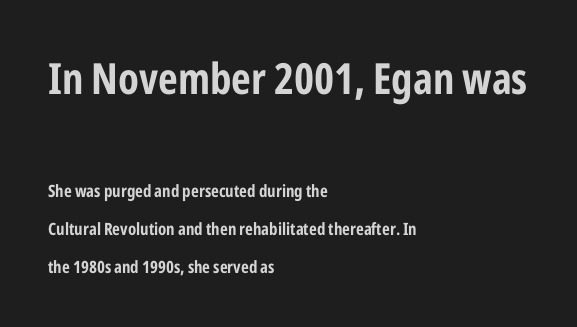
Serifs: no, the terminals of the letterforms are clean. Here the designer chose a conventional face with non-uniform glyph widths. Italic? Not at all — the glyphs are vertical. Honestly, there is no underline to notice here at all. Reading down the block, your eye returns to a fixed left position each line. The type is set solid horizontally, with unmodified tracking.
